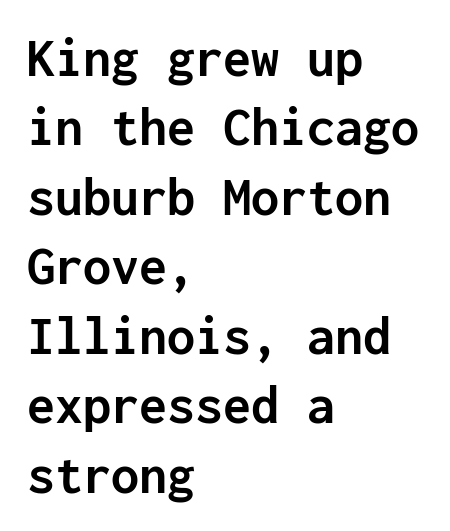
Q: Is the text bold? A: Yes.
Q: Is the text italic (slanted)? A: No, it is upright.
Q: Is the typeface a serif or a sans-serif typeface? A: Sans-serif.
Q: Is the text underlined? A: No.
Q: How is the paragraph aligned? A: Left-aligned.
Q: Is the spacing between letters normal or unusually wide? A: Normal.
Q: Width (condensed, normal, or wide)? A: Normal.
Q: Stroke contrast? A: Low.
Q: x-height? A: Medium.
Q: Monospaced? A: Yes.
